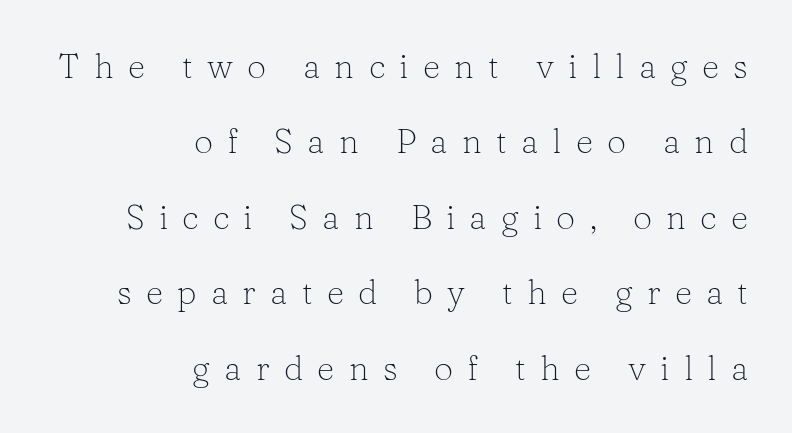
Q: Is the text bold? A: No.
Q: Is the text italic (slanted)? A: No, it is upright.
Q: Is the typeface a serif or a sans-serif typeface? A: Serif.
Q: Is the text underlined? A: No.
Q: How is the paragraph aligned? A: Right-aligned.
Q: Is the spacing between letters normal or unusually wide? A: Unusually wide.
Q: Is the spacing between lines tight, normal or loose? A: Loose.
Q: Width (condensed, normal, or wide)? A: Normal.
Q: Stroke contrast? A: Low.
Q: x-height? A: Medium.
Q: Monospaced? A: No.
